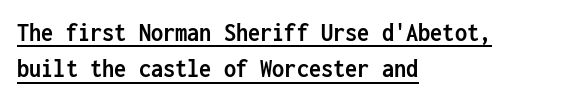
The image shows 27 px bold type, upright; set left-aligned, normal line spacing (1.35x), normal letter spacing, underlined.
